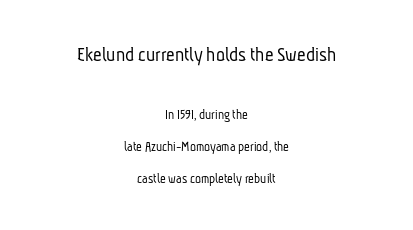
No letter is thick-stroked: the sample isn't bold. The composition opens big and finishes small. Caption: standard tracking, unaltered. The space directly below the letters is spotless. Does the leading feel generous? Absolutely, it's lavish. One-word summary of the alignment: center.
